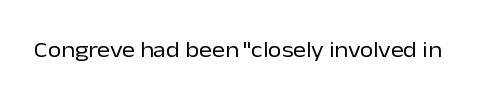
Q: Is the text bold? A: No.
Q: Is the text italic (slanted)? A: No, it is upright.
Q: Is the text underlined? A: No.
Q: Is the spacing between letters normal or unusually wide? A: Normal.
